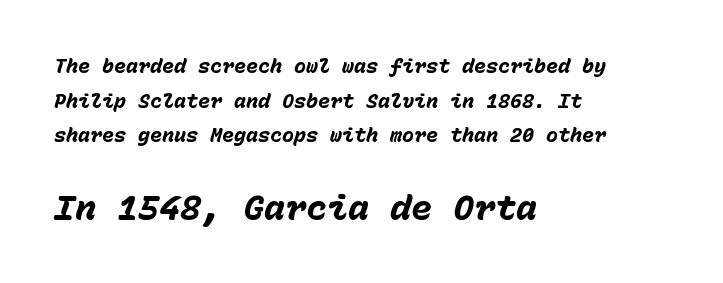
The image shows 35 px heavy type, italic (leaning right), monospaced; set left-aligned, line spacing 1.73x, normal letter spacing, not underlined; the second (bottom) block is 1.75x larger; low stroke contrast and a medium x-height.
